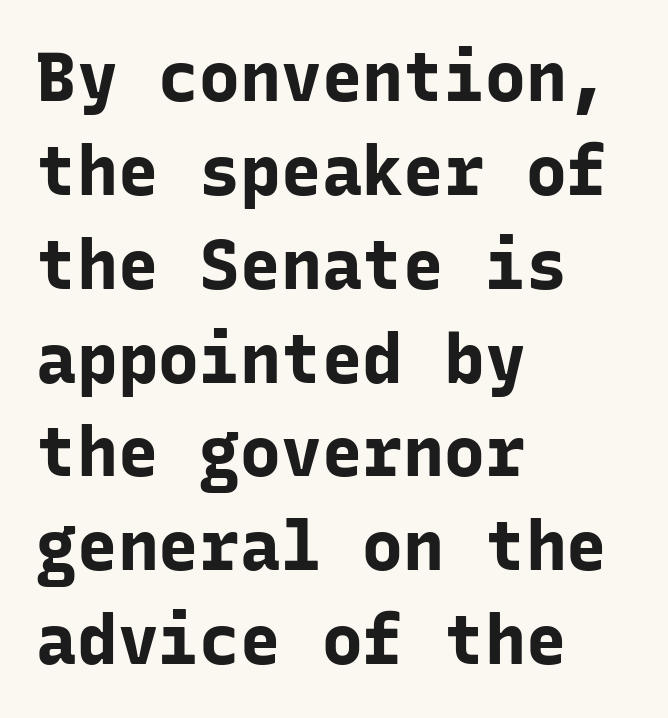
The image shows 68 px bold sans-serif type, upright, monospaced; set left-aligned, normal line spacing (1.38x), normal letter spacing, not underlined; low stroke contrast and a medium x-height.
